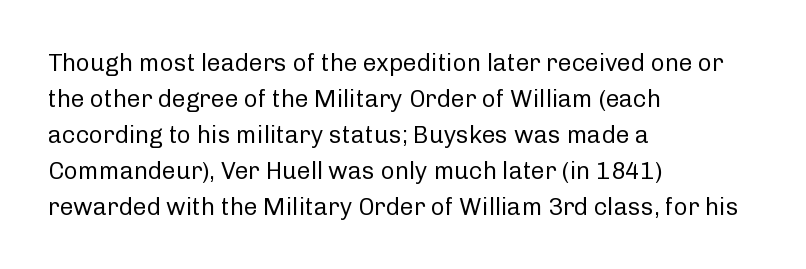
The image shows 24 px text type, upright; set left-aligned, normal line spacing (1.5x), normal letter spacing, not underlined.
